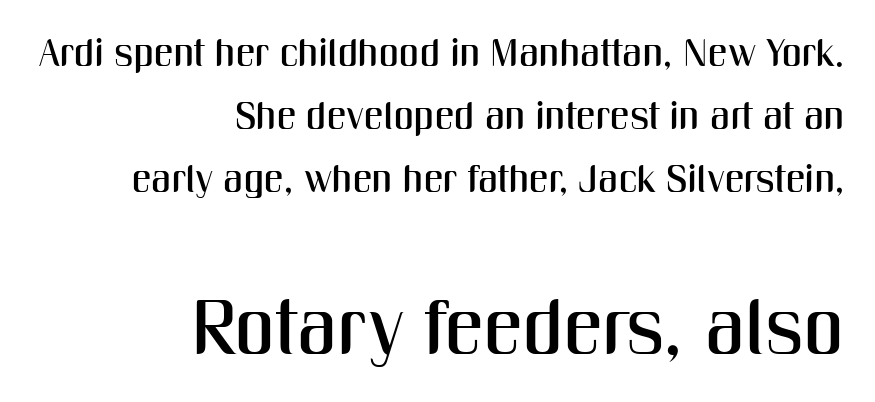
Whoever set this chose a conventional vertical rhythm. Classification — sans serif. The letters sit at their default tracking, neither squeezed nor spread. The second block has been scaled up relative to the first.
